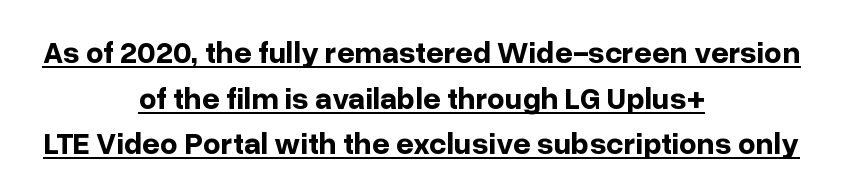
{"serif": "no", "italic": "no", "bold": "yes", "weight": "bold", "width": "normal", "stroke_contrast": "low", "x_height": "medium", "monospaced": "no", "underline": "yes", "align": "center", "line_spacing": "normal", "line_spacing_ratio": 1.47, "letter_spacing": "normal", "letter_spacing_em": 0.0, "glyph_px": 31}
